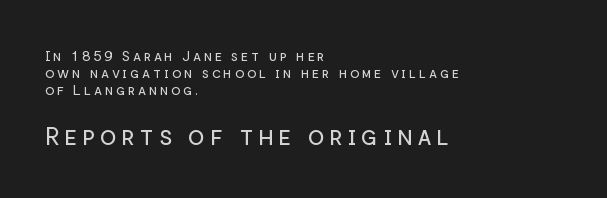
All the whitespace from short lines collects on the right. Stroke thickness stays within the range of a standard reading face or lighter. A roman cut, with each character standing at attention. Underlining? Definitely not there.
